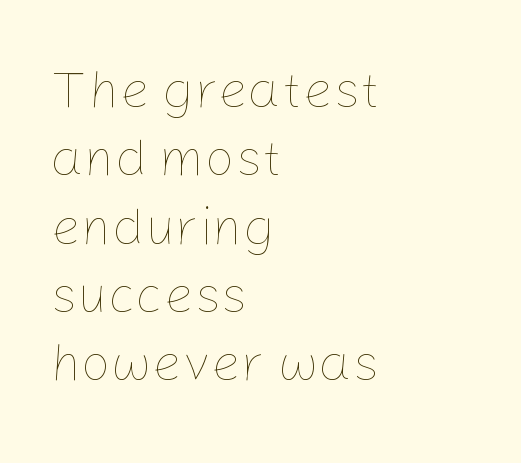
Q: Is the text bold? A: No.
Q: Is the text italic (slanted)? A: No, it is upright.
Q: Is the text underlined? A: No.
Q: How is the paragraph aligned? A: Left-aligned.
Q: Is the spacing between letters normal or unusually wide? A: Normal.
Q: Is the spacing between lines tight, normal or loose? A: Normal.
Q: Width (condensed, normal, or wide)? A: Normal.
Q: Stroke contrast? A: Low.
Q: x-height? A: Medium.
Q: Monospaced? A: No.
